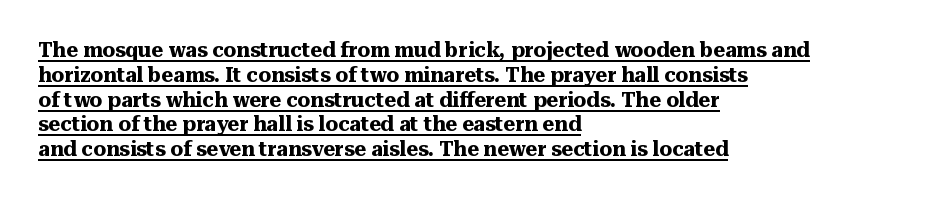
Q: Is the text bold? A: Yes.
Q: Is the text italic (slanted)? A: No, it is upright.
Q: Is the text underlined? A: Yes.
Q: How is the paragraph aligned? A: Left-aligned.
Q: Is the spacing between letters normal or unusually wide? A: Normal.
